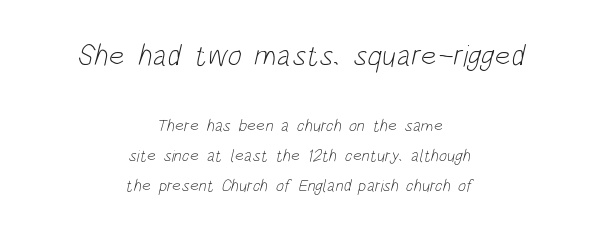
{"serif": "no", "bold": "no", "weight": "light", "width": "condensed", "stroke_contrast": "low", "x_height": "large", "monospaced": "no", "underline": "no", "align": "center", "line_spacing_ratio": 1.75, "letter_spacing": "normal", "letter_spacing_em": 0.0, "larger_block": "first", "size_ratio": 1.76, "glyph_px": 30}
